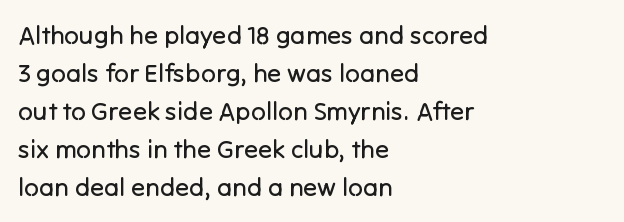
The image shows 26 px text type, upright; set left-aligned, normal line spacing (1.46x), normal letter spacing, not underlined.
